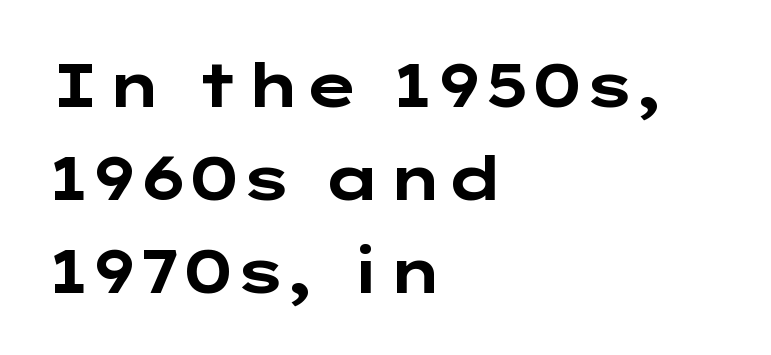
Q: Is the text bold? A: Yes.
Q: Is the text italic (slanted)? A: No, it is upright.
Q: Is the typeface a serif or a sans-serif typeface? A: Sans-serif.
Q: Is the text underlined? A: No.
Q: How is the paragraph aligned? A: Left-aligned.
Q: Is the spacing between letters normal or unusually wide? A: Normal.
Q: Is the spacing between lines tight, normal or loose? A: Normal.
Q: Width (condensed, normal, or wide)? A: Wide.
Q: Stroke contrast? A: Low.
Q: x-height? A: Medium.
